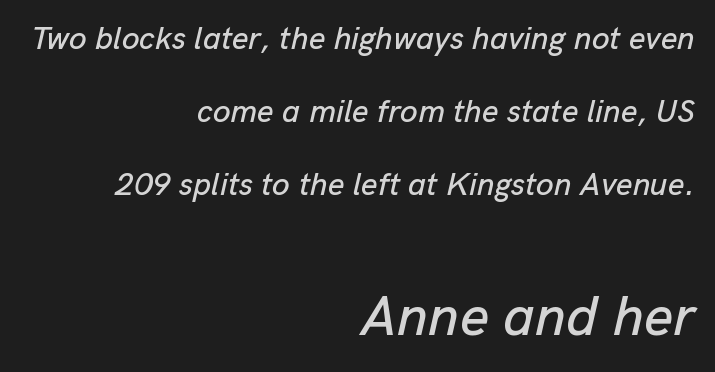
The image shows 56 px text type, italic (leaning right); set right-aligned, loose line spacing (2.28x), normal letter spacing, not underlined; the second (bottom) block is 1.75x larger; low stroke contrast and a medium x-height.
